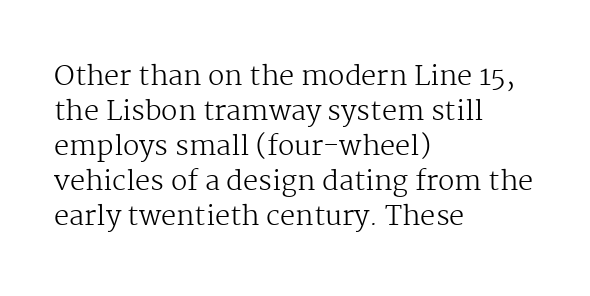
Style check: upright. Plain, unruled lines of type. The paragraph has a hard left edge and a soft right edge. This rendering leaves character spacing at its baseline value. A typesetter would call this leading conventional body-copy spacing. These glyphs show unthickened strokes, regular width or finer.
